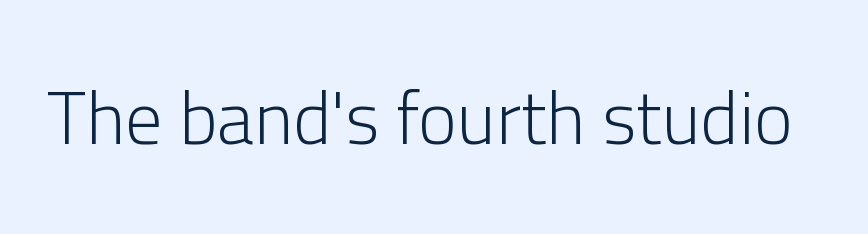
Q: Is the text bold? A: No.
Q: Is the text italic (slanted)? A: No, it is upright.
Q: Is the typeface a serif or a sans-serif typeface? A: Sans-serif.
Q: Is the text underlined? A: No.
Q: Is the spacing between letters normal or unusually wide? A: Normal.
Q: Width (condensed, normal, or wide)? A: Normal.
Q: Stroke contrast? A: Low.
Q: x-height? A: Medium.
Q: Monospaced? A: No.
